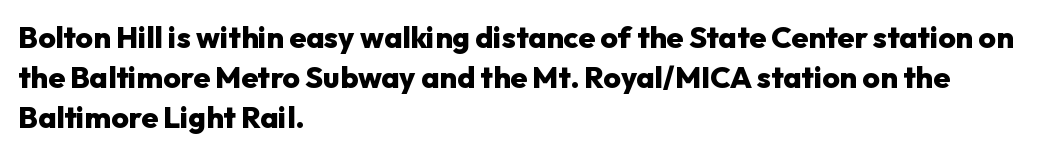
Q: Is the text bold? A: Yes.
Q: Is the text italic (slanted)? A: No, it is upright.
Q: Is the typeface a serif or a sans-serif typeface? A: Sans-serif.
Q: Is the text underlined? A: No.
Q: How is the paragraph aligned? A: Left-aligned.
Q: Is the spacing between letters normal or unusually wide? A: Normal.
Q: Is the spacing between lines tight, normal or loose? A: Normal.
Q: Width (condensed, normal, or wide)? A: Normal.
Q: Stroke contrast? A: Low.
Q: x-height? A: Medium.
Q: Monospaced? A: No.
